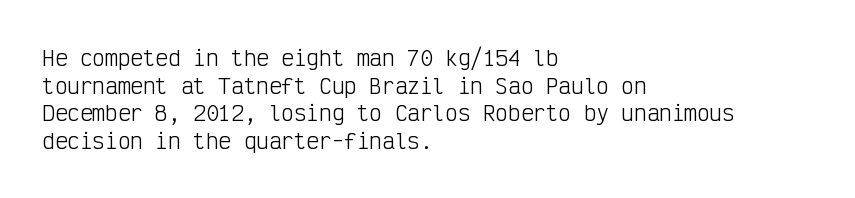
Q: Is the text bold? A: No.
Q: Is the text italic (slanted)? A: No, it is upright.
Q: Is the text underlined? A: No.
Q: How is the paragraph aligned? A: Left-aligned.
Q: Is the spacing between letters normal or unusually wide? A: Normal.
Q: Is the spacing between lines tight, normal or loose? A: Normal.
